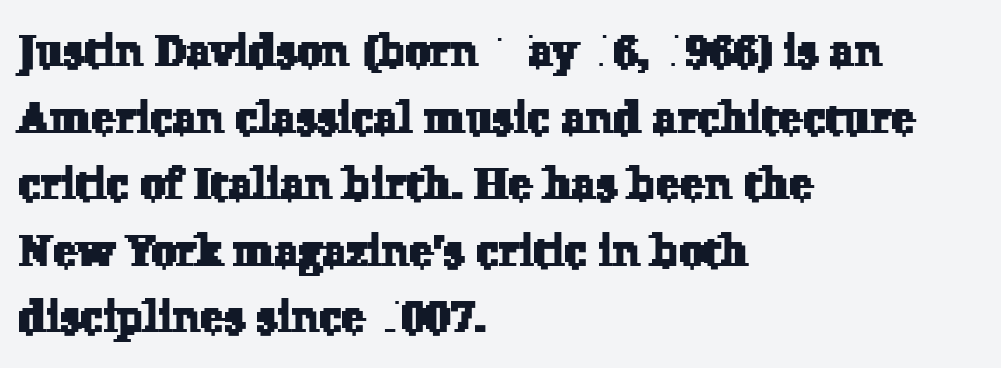
{"serif": "yes", "width": "normal", "stroke_contrast": "low", "x_height": "medium", "monospaced": "no", "underline": "no", "align": "left", "line_spacing": "normal", "line_spacing_ratio": 1.48, "letter_spacing": "normal", "letter_spacing_em": 0.0, "glyph_px": 45}
